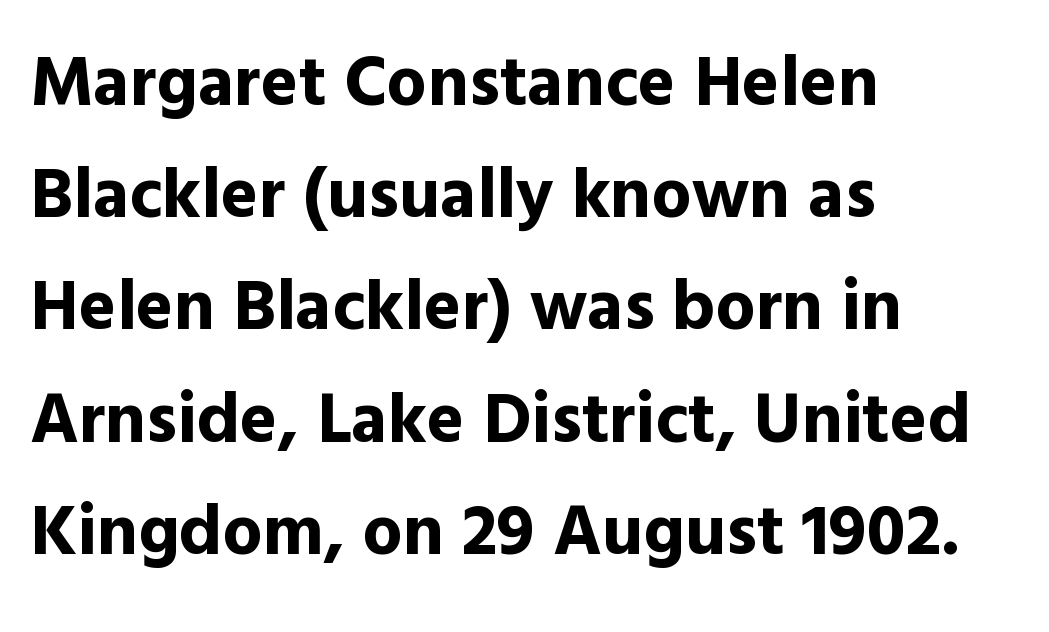
Q: Is the text bold? A: Yes.
Q: Is the text italic (slanted)? A: No, it is upright.
Q: Is the typeface a serif or a sans-serif typeface? A: Sans-serif.
Q: Is the text underlined? A: No.
Q: How is the paragraph aligned? A: Left-aligned.
Q: Is the spacing between letters normal or unusually wide? A: Normal.
Q: Is the spacing between lines tight, normal or loose? A: Normal.
Q: Width (condensed, normal, or wide)? A: Normal.
Q: x-height? A: Medium.
Q: Monospaced? A: No.
